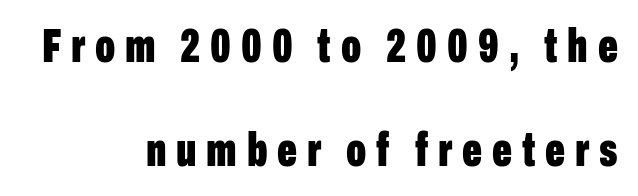
{"serif": "no", "italic": "no", "bold": "yes", "weight": "bold", "width": "condensed", "stroke_contrast": "low", "x_height": "medium", "monospaced": "no", "underline": "no", "align": "right", "line_spacing": "loose", "line_spacing_ratio": 2.21, "letter_spacing": "wide", "letter_spacing_em": 0.21, "glyph_px": 47}
